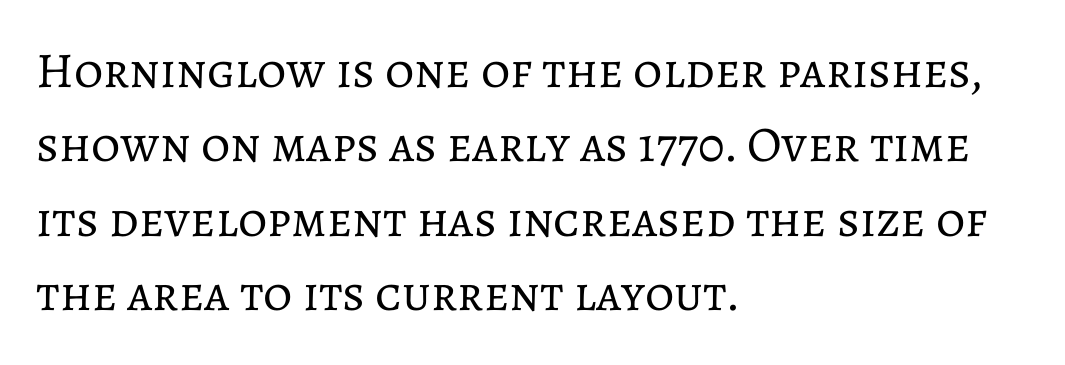
The image shows 50 px regular-weight type, upright; set left-aligned, normal line spacing (1.49x), normal letter spacing, not underlined; low stroke contrast and a medium x-height.
